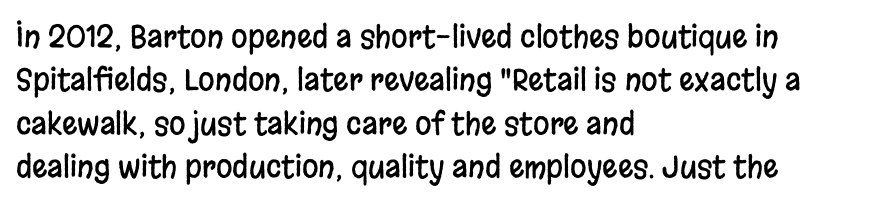
Check under the words: just untouched page. It's the straight-up-and-down kind of type. What's the leading like? Ordinary, nothing unusual. Leftover space on each line is placed entirely after the last word.
